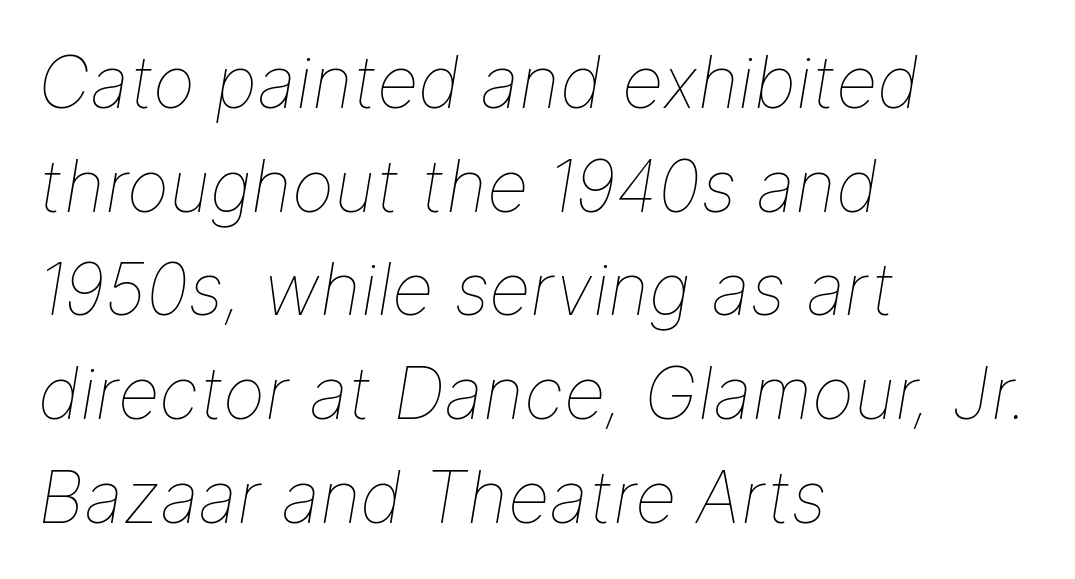
Note the varied advance widths — an 'i' is clearly narrower than an 'm'. Spacing between characters is what you'd get straight out of the box. Is the type heavy? It reads as light-to-regular instead. The lines in this sample share a left origin and differ only in where they stop. Unmarked baselines from the first word to the last. The lettering tilts uniformly, giving the passage an italic look.
